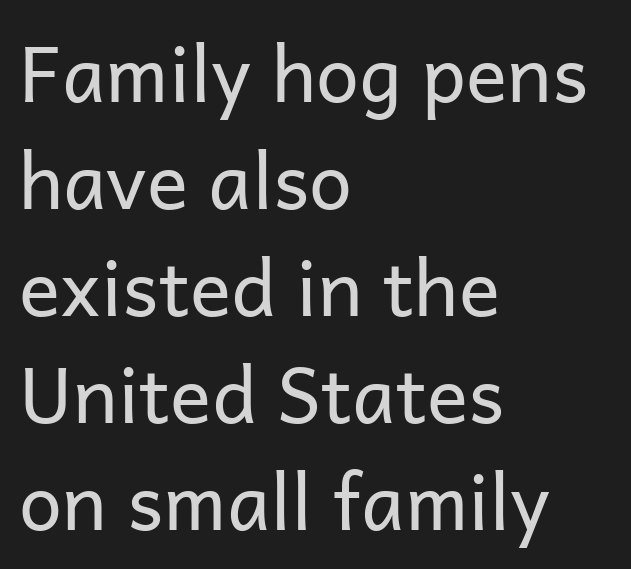
{"serif": "no", "italic": "no", "bold": "no", "weight": "regular", "width": "normal", "stroke_contrast": "low", "x_height": "medium", "monospaced": "no", "underline": "no", "align": "left", "line_spacing": "normal", "line_spacing_ratio": 1.39, "letter_spacing": "normal", "letter_spacing_em": 0.0, "glyph_px": 77}
